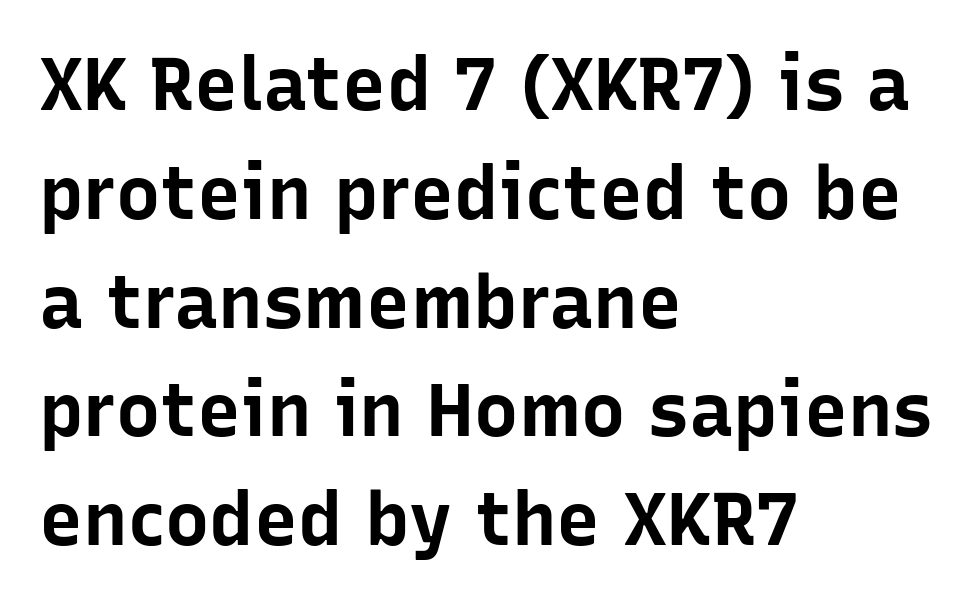
The image shows 74 px bold sans-serif type, upright; set left-aligned, normal line spacing (1.47x), normal letter spacing, not underlined; low stroke contrast and a medium x-height.
